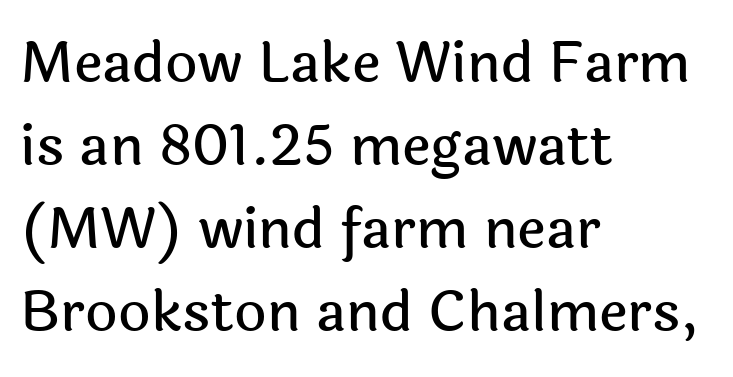
If you measured baseline to baseline, you'd find a middling distance. Words float on clear page, feet unadorned. Horizontally, the lines are justified to the leading edge only. You could not count columns in this text — the font is proportionally spaced. Do the letters lean? They stand straight.
